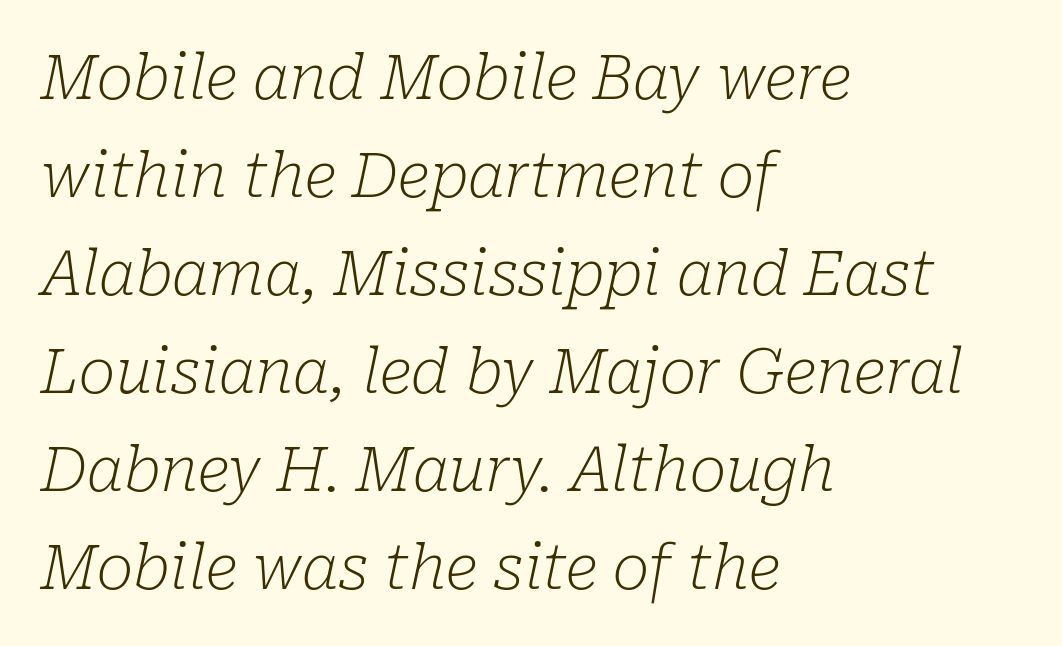
Stem width sits at or under what a default text font uses. This sample is left-justified, so line endings fall wherever the words run out. The line-height multiplier appears to be the usual default. The letterforms sit shoulder to shoulder at normal distance.
